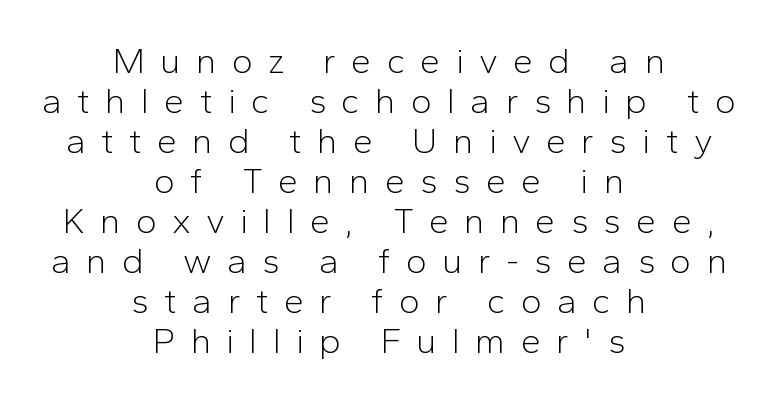
Q: Is the text bold? A: No.
Q: Is the text italic (slanted)? A: No, it is upright.
Q: Is the typeface a serif or a sans-serif typeface? A: Sans-serif.
Q: Is the text underlined? A: No.
Q: How is the paragraph aligned? A: Centered.
Q: Is the spacing between letters normal or unusually wide? A: Unusually wide.
Q: Is the spacing between lines tight, normal or loose? A: Tight.
Q: Width (condensed, normal, or wide)? A: Normal.
Q: Stroke contrast? A: Low.
Q: x-height? A: Medium.
Q: Monospaced? A: No.
